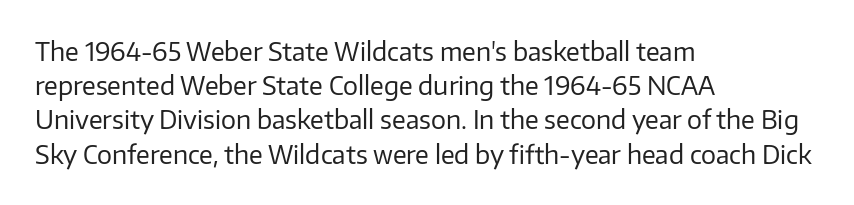
{"italic": "no", "bold": "no", "underline": "no", "align": "left", "line_spacing": "normal", "line_spacing_ratio": 1.37, "letter_spacing": "normal", "letter_spacing_em": 0.0, "glyph_px": 25}
